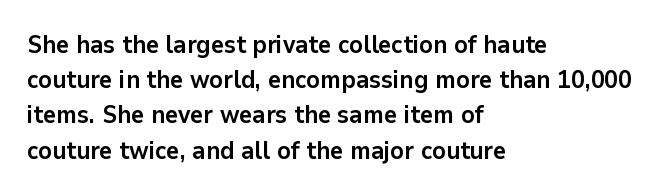
Q: Is the text bold? A: Yes.
Q: Is the text italic (slanted)? A: No, it is upright.
Q: Is the text underlined? A: No.
Q: How is the paragraph aligned? A: Left-aligned.
Q: Is the spacing between letters normal or unusually wide? A: Normal.
Q: Is the spacing between lines tight, normal or loose? A: Normal.
